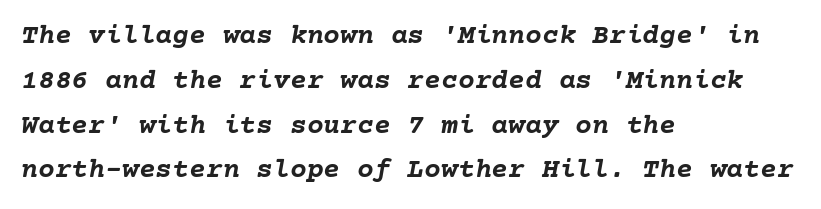
{"italic": "yes", "lean": "right", "slant_degrees": 10, "bold": "yes", "weight": "semibold", "width": "normal", "stroke_contrast": "low", "x_height": "medium", "underline": "no", "align": "left", "line_spacing": "normal", "line_spacing_ratio": 1.6, "letter_spacing": "normal", "letter_spacing_em": 0.0, "glyph_px": 28}
